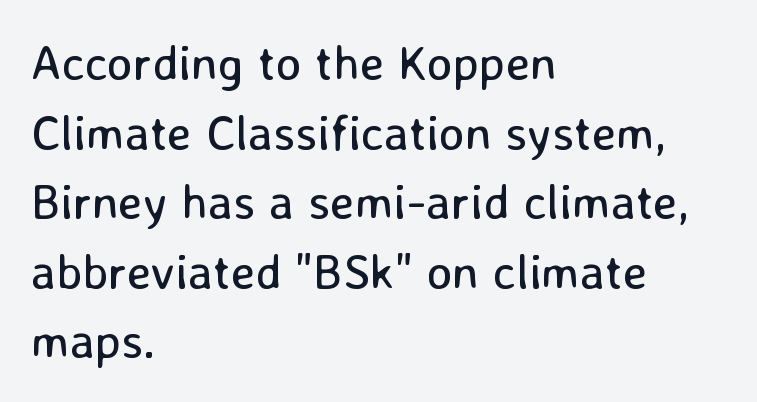
{"serif": "no", "italic": "no", "bold": "no", "weight": "regular", "width": "normal", "stroke_contrast": "low", "x_height": "medium", "monospaced": "no", "underline": "no", "align": "left", "line_spacing": "normal", "line_spacing_ratio": 1.42, "letter_spacing": "normal", "letter_spacing_em": 0.0, "glyph_px": 49}
